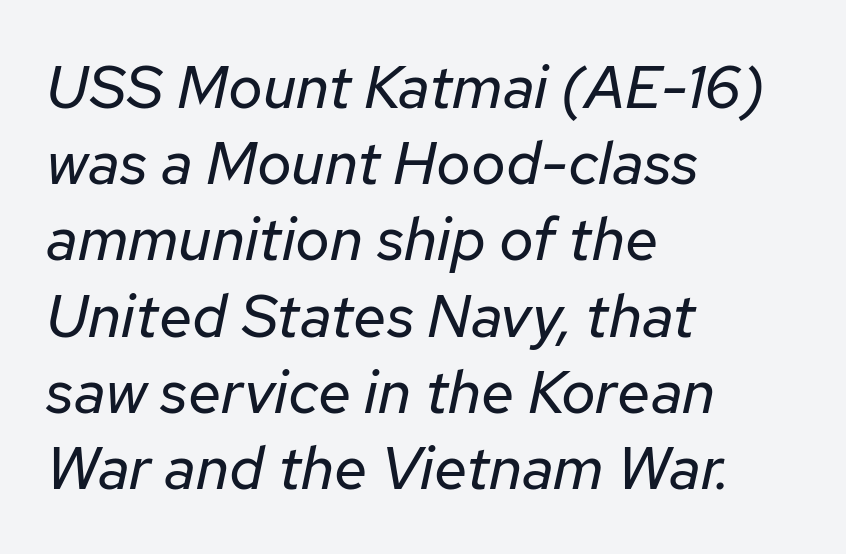
Q: Is the text bold? A: No.
Q: Is the text italic (slanted)? A: Yes, it leans right by about 12 degrees.
Q: Is the text underlined? A: No.
Q: How is the paragraph aligned? A: Left-aligned.
Q: Is the spacing between letters normal or unusually wide? A: Normal.
Q: Is the spacing between lines tight, normal or loose? A: Normal.
Q: Width (condensed, normal, or wide)? A: Normal.
Q: Stroke contrast? A: Low.
Q: x-height? A: Medium.
Q: Monospaced? A: No.
